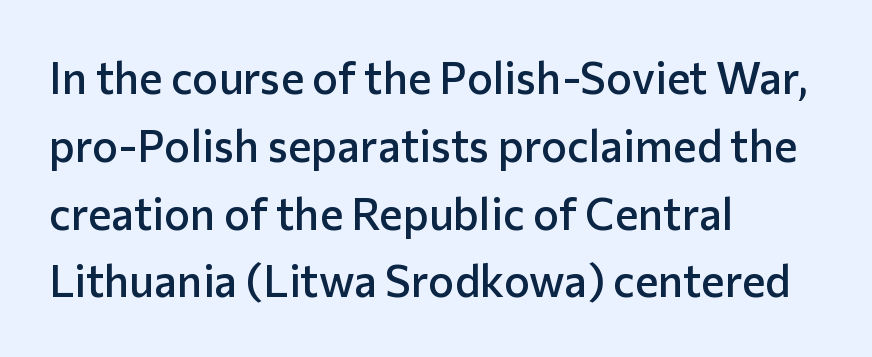
Q: Is the text bold? A: Semi-bold.
Q: Is the text italic (slanted)? A: No, it is upright.
Q: Is the typeface a serif or a sans-serif typeface? A: Sans-serif.
Q: Is the text underlined? A: No.
Q: How is the paragraph aligned? A: Left-aligned.
Q: Is the spacing between letters normal or unusually wide? A: Normal.
Q: Is the spacing between lines tight, normal or loose? A: Normal.
Q: Width (condensed, normal, or wide)? A: Normal.
Q: Stroke contrast? A: Low.
Q: x-height? A: Medium.
Q: Monospaced? A: No.
